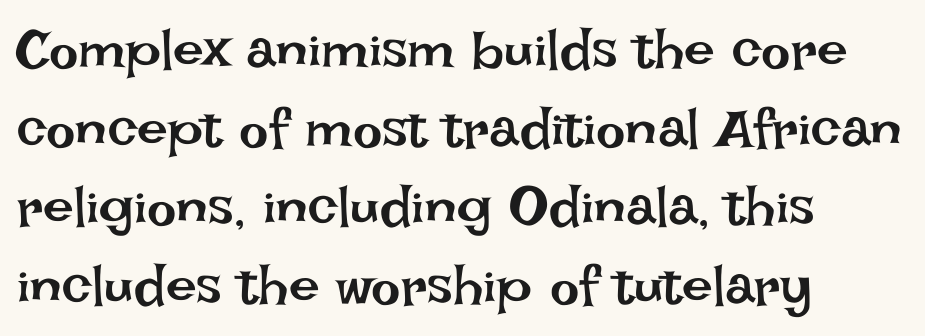
{"italic": "no", "bold": "no", "weight": "regular", "width": "normal", "stroke_contrast": "low", "x_height": "large", "monospaced": "no", "underline": "no", "align": "left", "line_spacing": "normal", "line_spacing_ratio": 1.43, "letter_spacing": "normal", "letter_spacing_em": 0.0, "glyph_px": 55}
